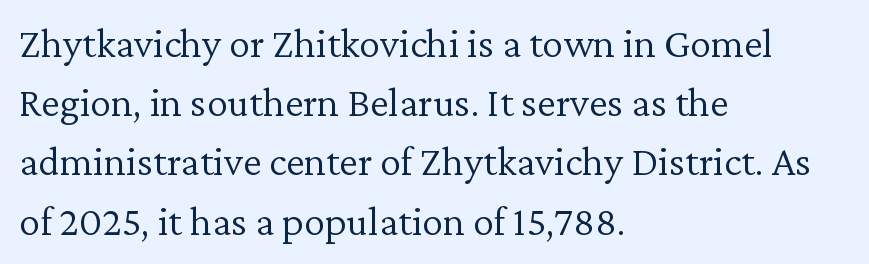
{"serif": "yes", "italic": "no", "bold": "no", "weight": "light", "width": "normal", "stroke_contrast": "low", "x_height": "medium", "monospaced": "no", "underline": "no", "align": "left", "line_spacing": "normal", "line_spacing_ratio": 1.41, "letter_spacing": "normal", "letter_spacing_em": 0.0, "glyph_px": 42}
